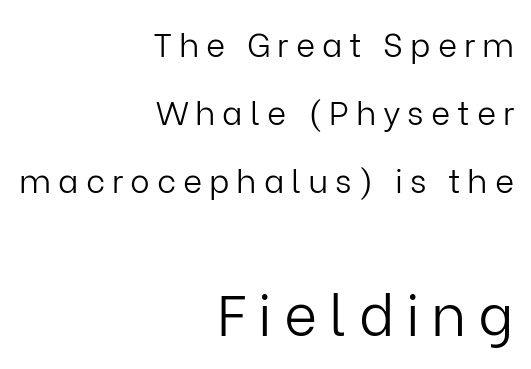
The area under the type is left untouched. The paragraph shown leans on its right margin. Are there feet on the stems? There aren't — it's a sans. Style check: upright.
